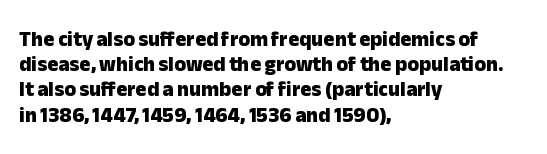
The image shows 21 px bold type, upright; set left-aligned, line spacing 1.2x, normal letter spacing, not underlined.
